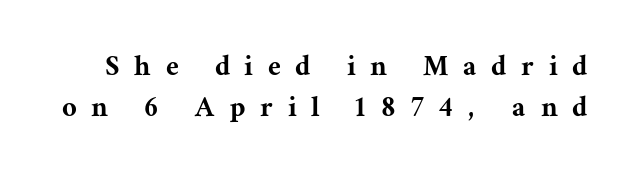
The image shows 32 px serif type, upright; set normal line spacing (1.28x), unusually wide letter spacing (+0.48 em), not underlined; medium stroke contrast and a medium x-height.
